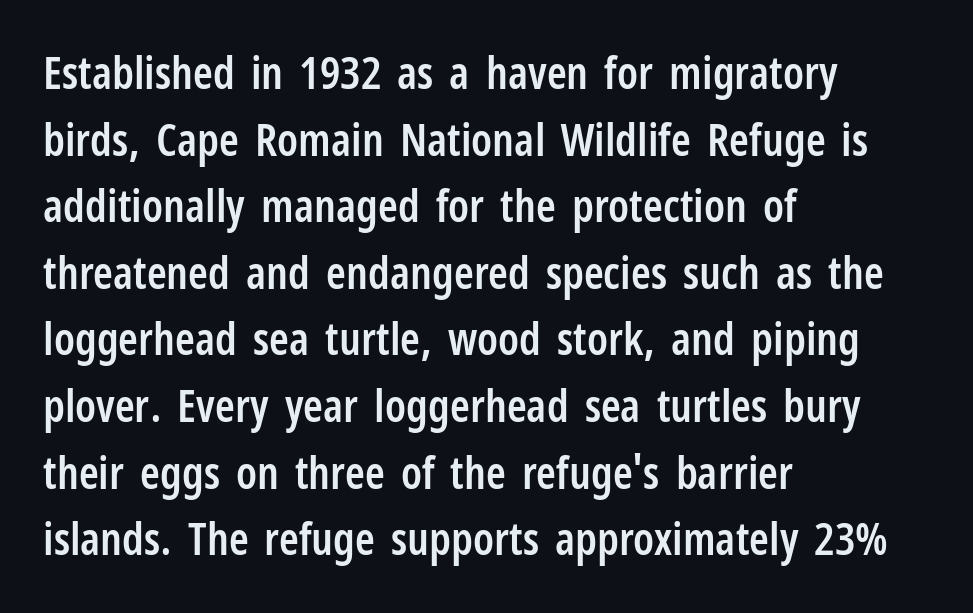
Posture: straight, roman, zero tilt. Descenders are the only things crossing below the line. Note the varied advance widths — an 'i' is clearly narrower than an 'm'. Every row of glyphs begins at an identical x-position on the left. Honestly, the row spacing looks completely unremarkable. The rendering keeps characters at their native spacing.
